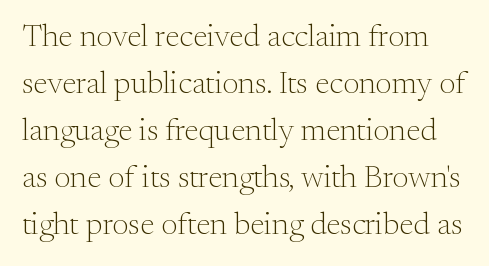
Classification — serif. When letters stand straight like this, we call the style roman or upright. The face used here is proportionally spaced, like ordinary book or web type. The zone under the glyphs is completely vacant. Caption: standard tracking, unaltered.
